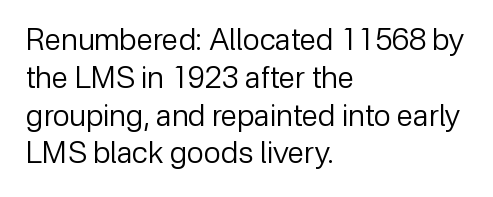
{"serif": "no", "italic": "no", "bold": "no", "weight": "regular", "width": "normal", "stroke_contrast": "low", "x_height": "medium", "monospaced": "no", "underline": "no", "align": "left", "line_spacing": "normal", "line_spacing_ratio": 1.26, "letter_spacing": "normal", "letter_spacing_em": 0.0, "glyph_px": 30}
